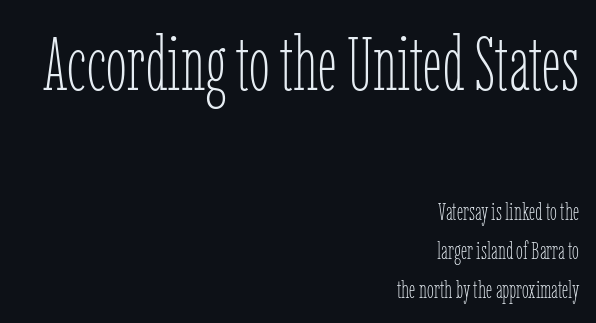
Q: Is the text bold? A: No.
Q: Is the text italic (slanted)? A: No, it is upright.
Q: Is the text underlined? A: No.
Q: How is the paragraph aligned? A: Right-aligned.
Q: Is the spacing between letters normal or unusually wide? A: Normal.
Q: Is the spacing between lines tight, normal or loose? A: Normal.
Q: Which block of text is set in a larger size, the first (top) or the second (bottom)? A: The first (top) one.
Q: Width (condensed, normal, or wide)? A: Condensed.
Q: Stroke contrast? A: Low.
Q: x-height? A: Medium.
Q: Monospaced? A: No.
